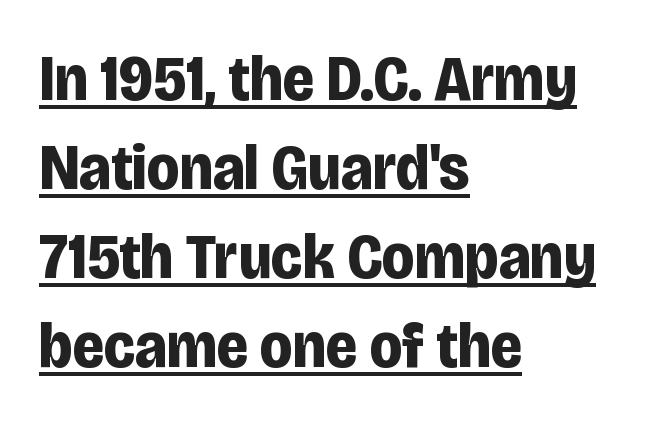
The text block is weighted toward the left margin, trailing off unevenly rightward. Unlike italic type, these characters show no tilt at all. The passage shown has conventional tracking throughout. Think of a printed novel: that variable character pitch is what you see here. Typographically, this falls in the sans-serif category. You can see a thin bar hugging the bottom of the glyphs.
